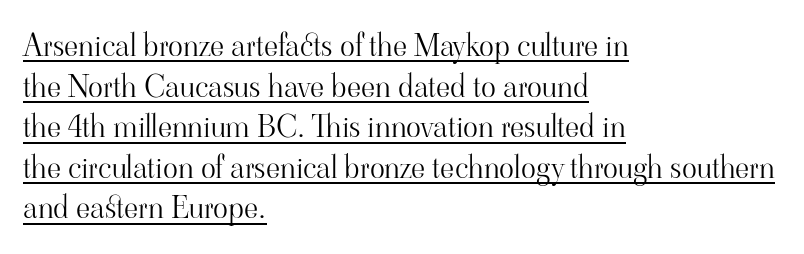
The image shows 31 px light serif type, upright; set left-aligned, normal line spacing (1.31x), normal letter spacing, underlined; high stroke contrast and a small x-height.
